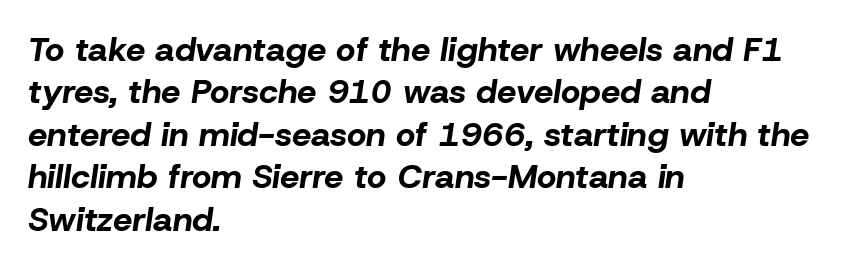
Successive baselines arrive at the customary interval. The whole block is typeset with a tilt. Standard letterfit; no display-style spreading of the glyphs. Typographic density is high because the face is bold.
